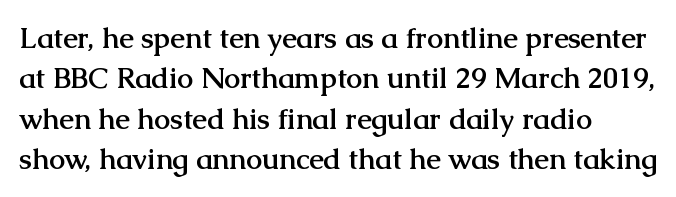
Note the varied advance widths — an 'i' is clearly narrower than an 'm'. Students, note that the glyphs here touch the page at normal intervals. The passage shown is typeset with a serif family. The space directly below the letters is spotless.
